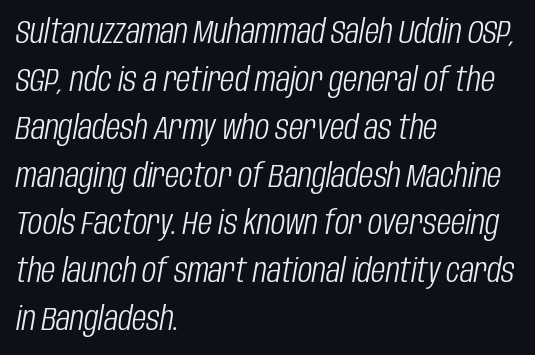
{"italic": "yes", "lean": "right", "slant_degrees": 10, "bold": "no", "weight": "light", "width": "condensed", "stroke_contrast": "low", "x_height": "large", "monospaced": "no", "underline": "no", "align": "left", "line_spacing": "normal", "line_spacing_ratio": 1.45, "letter_spacing": "normal", "letter_spacing_em": 0.0, "glyph_px": 33}
